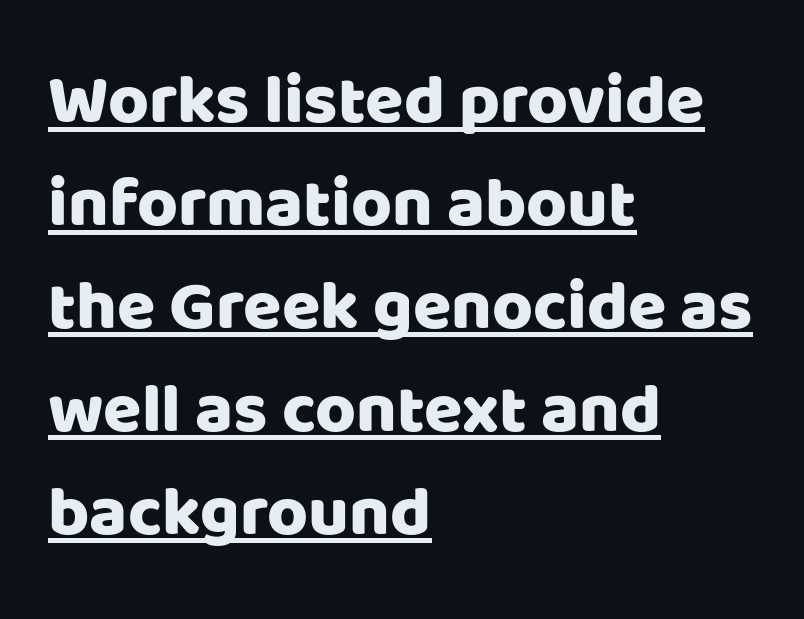
Q: Is the text italic (slanted)? A: No, it is upright.
Q: Is the typeface a serif or a sans-serif typeface? A: Sans-serif.
Q: Is the text underlined? A: Yes.
Q: How is the paragraph aligned? A: Left-aligned.
Q: Is the spacing between letters normal or unusually wide? A: Normal.
Q: Is the spacing between lines tight, normal or loose? A: Normal.
Q: Width (condensed, normal, or wide)? A: Normal.
Q: Stroke contrast? A: Low.
Q: x-height? A: Large.
Q: Monospaced? A: No.
